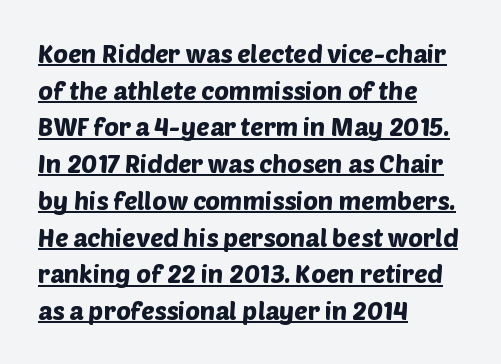
The image shows 25 px text type; set left-aligned, normal line spacing (1.47x), normal letter spacing, underlined.
